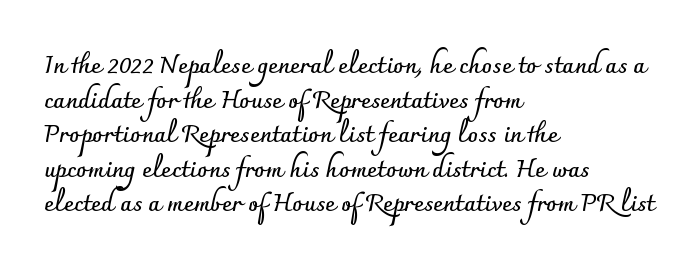
The image shows 24 px bold type; set left-aligned, normal line spacing (1.44x), normal letter spacing, not underlined.
